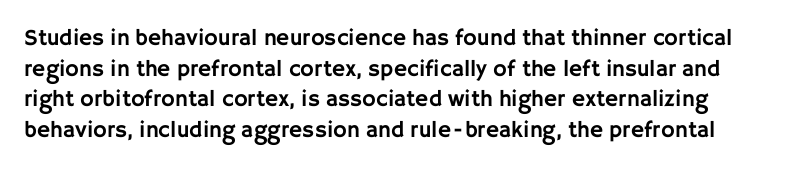
Q: Is the text italic (slanted)? A: No, it is upright.
Q: Is the text underlined? A: No.
Q: Is the spacing between letters normal or unusually wide? A: Normal.
Q: Is the spacing between lines tight, normal or loose? A: Normal.
